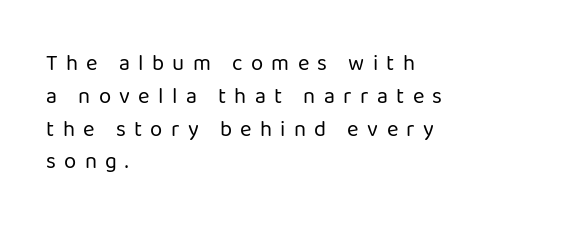
The face looks like a standard text weight, possibly lighter. This is roman type, the default non-slanted kind. Summary of vertical rhythm: regular, with standard interline spacing. Underlining? Definitely not there. A classic flush-left, rag-right setting is used for this passage. Caption: expanded tracking, letters set apart.
